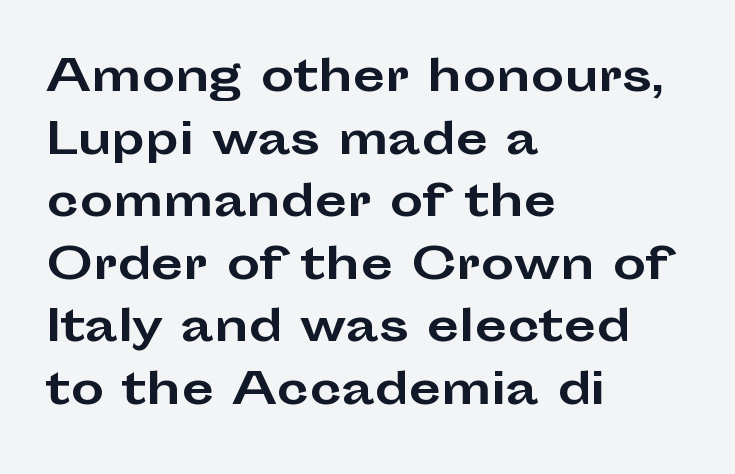
Q: Is the text bold? A: Yes.
Q: Is the text italic (slanted)? A: No, it is upright.
Q: Is the typeface a serif or a sans-serif typeface? A: Sans-serif.
Q: Is the text underlined? A: No.
Q: How is the paragraph aligned? A: Left-aligned.
Q: Is the spacing between letters normal or unusually wide? A: Normal.
Q: Is the spacing between lines tight, normal or loose? A: Normal.
Q: Width (condensed, normal, or wide)? A: Wide.
Q: Stroke contrast? A: Low.
Q: x-height? A: Medium.
Q: Monospaced? A: No.
